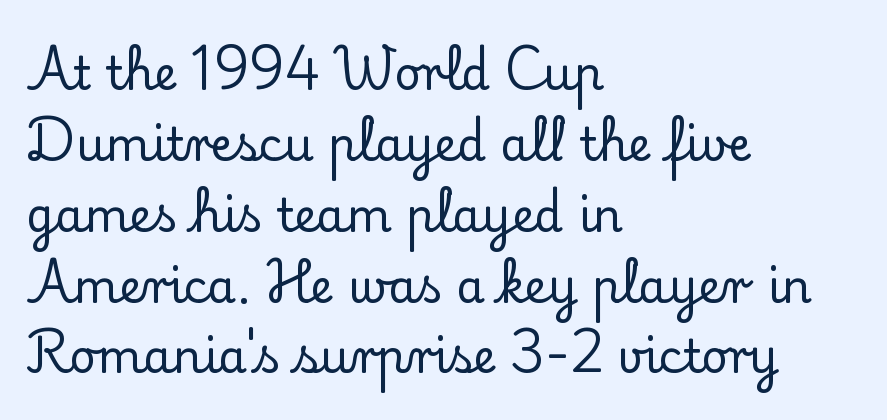
The image shows 46 px serif type, upright; set left-aligned, normal line spacing (1.54x), normal letter spacing, not underlined; low stroke contrast and a small x-height.
